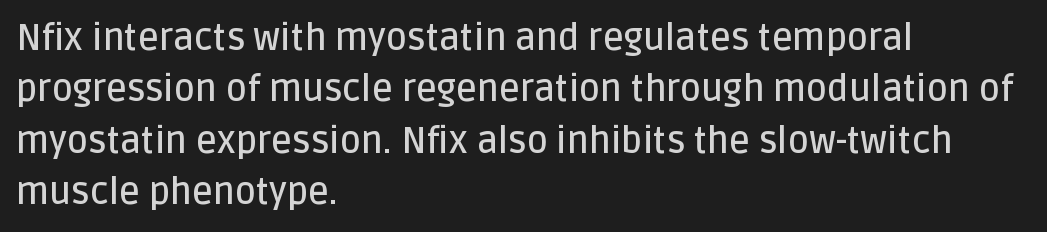
{"serif": "no", "italic": "no", "bold": "semi", "weight": "semibold", "width": "normal", "stroke_contrast": "low", "x_height": "large", "monospaced": "no", "underline": "no", "align": "left", "line_spacing": "normal", "line_spacing_ratio": 1.43, "letter_spacing": "normal", "letter_spacing_em": 0.0, "glyph_px": 36}
